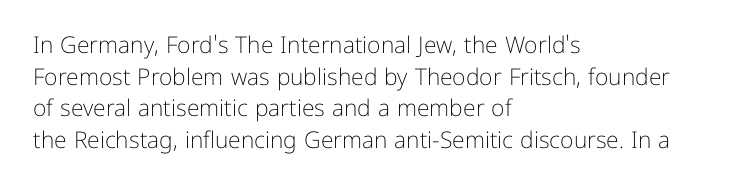
The image shows 23 px text type, upright; set left-aligned, normal line spacing (1.37x), normal letter spacing, not underlined.
